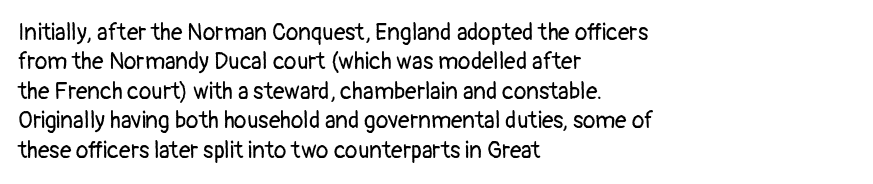
Q: Is the text bold? A: No.
Q: Is the text italic (slanted)? A: No, it is upright.
Q: Is the text underlined? A: No.
Q: How is the paragraph aligned? A: Left-aligned.
Q: Is the spacing between letters normal or unusually wide? A: Normal.
Q: Is the spacing between lines tight, normal or loose? A: Normal.
